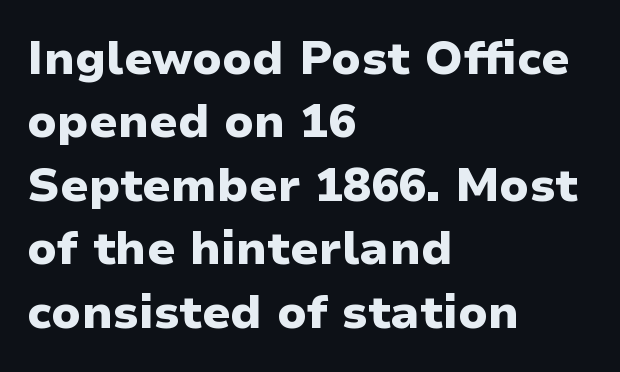
{"serif": "no", "italic": "no", "bold": "yes", "weight": "heavy", "width": "normal", "stroke_contrast": "low", "x_height": "medium", "monospaced": "no", "underline": "no", "align": "left", "line_spacing": "normal", "line_spacing_ratio": 1.38, "letter_spacing": "normal", "letter_spacing_em": 0.0, "glyph_px": 46}
